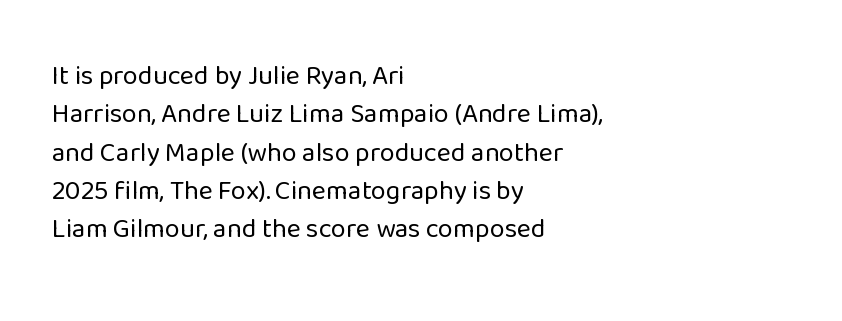
{"italic": "no", "bold": "no", "underline": "no", "align": "left", "line_spacing": "normal", "line_spacing_ratio": 1.42, "letter_spacing": "normal", "letter_spacing_em": 0.0, "glyph_px": 27}
